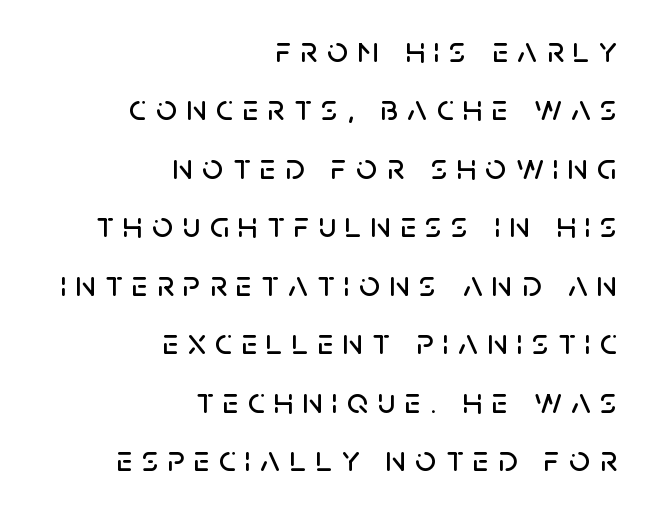
{"serif": "no", "italic": "no", "width": "normal", "stroke_contrast": "low", "x_height": "large", "monospaced": "no", "underline": "no", "align": "right", "line_spacing": "normal", "line_spacing_ratio": 1.58, "letter_spacing": "wide", "letter_spacing_em": 0.25, "glyph_px": 37}
